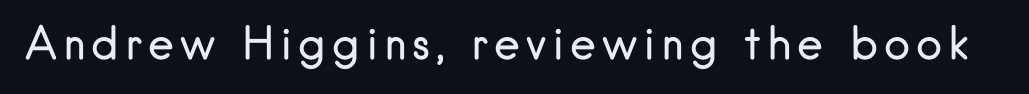
Q: Is the text bold? A: No.
Q: Is the text italic (slanted)? A: No, it is upright.
Q: Is the typeface a serif or a sans-serif typeface? A: Sans-serif.
Q: Is the text underlined? A: No.
Q: Width (condensed, normal, or wide)? A: Normal.
Q: Stroke contrast? A: Low.
Q: x-height? A: Small.
Q: Monospaced? A: No.
